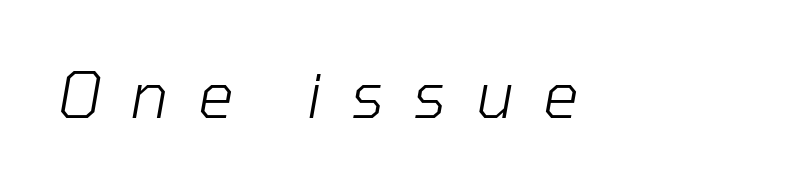
{"italic": "yes", "lean": "right", "slant_degrees": 10, "bold": "no", "weight": "light", "width": "normal", "stroke_contrast": "low", "x_height": "medium", "monospaced": "no", "underline": "no", "letter_spacing": "wide", "letter_spacing_em": 0.46, "glyph_px": 63}
